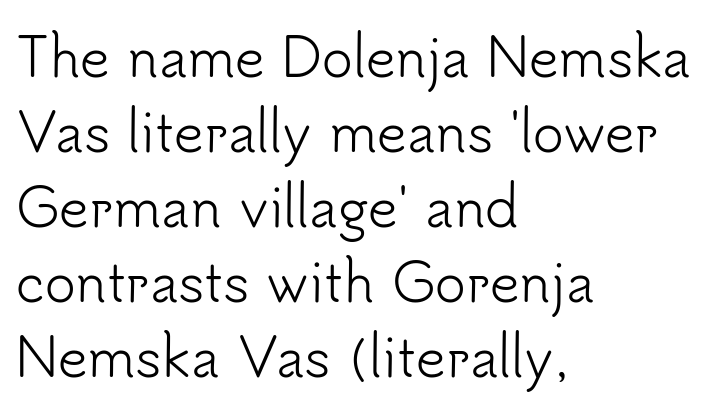
{"serif": "no", "italic": "no", "bold": "no", "weight": "light", "width": "normal", "stroke_contrast": "low", "x_height": "small", "monospaced": "no", "underline": "no", "align": "left", "line_spacing": "normal", "line_spacing_ratio": 1.44, "letter_spacing": "normal", "letter_spacing_em": 0.0, "glyph_px": 52}
